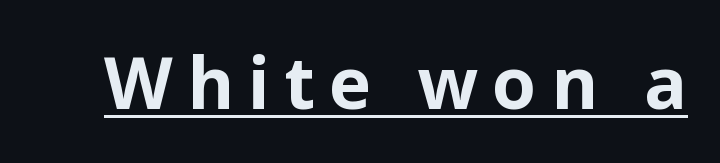
{"serif": "no", "italic": "no", "bold": "yes", "weight": "bold", "width": "normal", "stroke_contrast": "low", "x_height": "medium", "monospaced": "no", "underline": "yes", "letter_spacing": "wide", "letter_spacing_em": 0.2, "glyph_px": 71}
